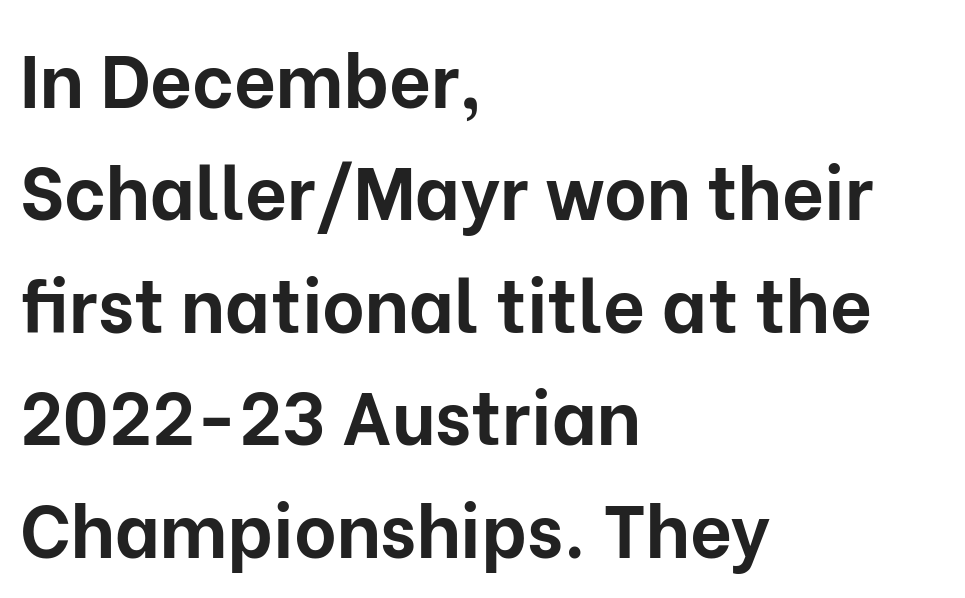
{"serif": "no", "italic": "no", "bold": "yes", "weight": "bold", "width": "normal", "stroke_contrast": "low", "x_height": "medium", "monospaced": "no", "underline": "no", "align": "left", "line_spacing": "normal", "line_spacing_ratio": 1.54, "letter_spacing": "normal", "letter_spacing_em": 0.0, "glyph_px": 73}
